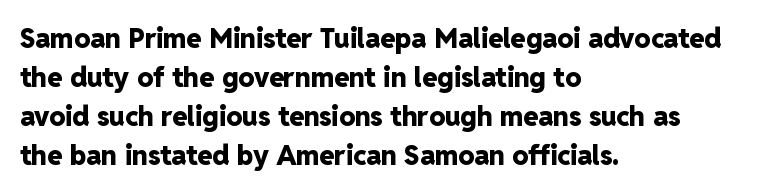
Line starts are locked; line ends wander. On the weight axis this lands at bold, roughly 700. Italic: no, the glyphs are upright roman. Glance below the letters and you will spot only blank space.
